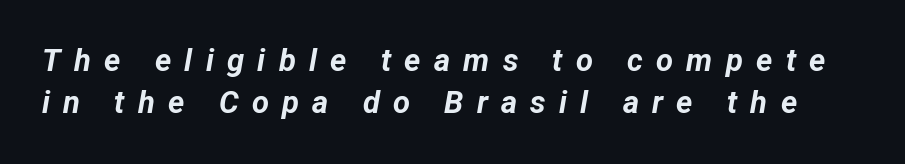
Looks like regular typesetting: each glyph gets only the width it needs. Vertically, the passage feels balanced, rows spaced as you'd expect. Tracking here is generous; glyphs stand well apart from one another. The passage shown is emphatically bold.
